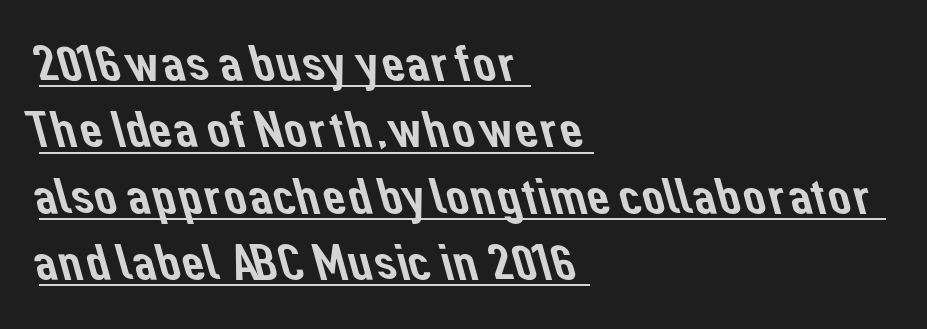
The image shows 51 px sans-serif type; set left-aligned, normal line spacing (1.3x), normal letter spacing, underlined; low stroke contrast and a medium x-height.
